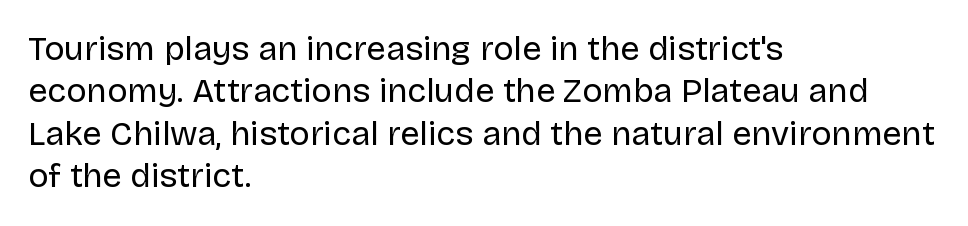
The characters display no serif detailing; their extremities are plain. The words here are not underlined. A typesetter would call this leading conventional body-copy spacing. The setting favours the left margin, as ordinary paragraphs usually do. A typesetter would call this proportional, since set widths differ per character.
